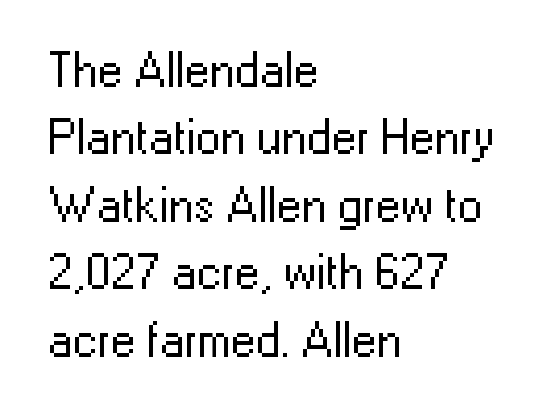
{"serif": "no", "italic": "no", "bold": "no", "weight": "regular", "width": "normal", "stroke_contrast": "low", "x_height": "medium", "monospaced": "no", "underline": "no", "align": "left", "line_spacing": "normal", "line_spacing_ratio": 1.35, "letter_spacing": "normal", "letter_spacing_em": 0.0, "glyph_px": 50}
